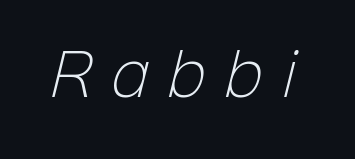
The image shows 56 px light sans-serif type; set unusually wide letter spacing (+0.35 em), not underlined; low stroke contrast and a medium x-height.
